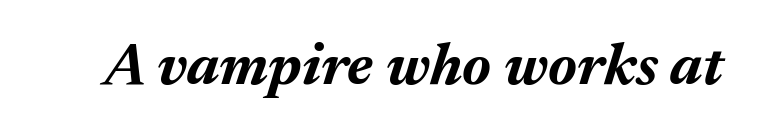
The image shows 59 px bold type, italic (leaning right); set normal letter spacing, not underlined; medium stroke contrast and a medium x-height.
